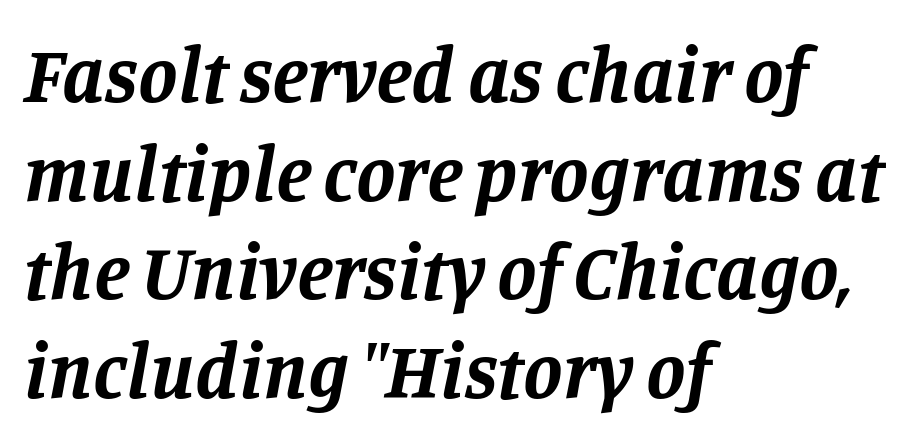
The image shows 79 px bold serif type, italic (leaning right); set left-aligned, normal line spacing (1.25x), normal letter spacing, not underlined; low stroke contrast and a large x-height.
